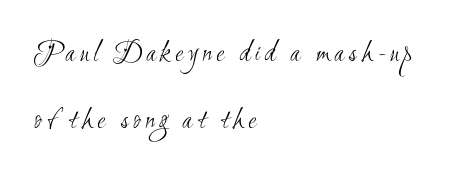
The image shows 30 px light, condensed sans-serif type; set left-aligned, loose line spacing (2.23x), not underlined; medium stroke contrast and a small x-height.
